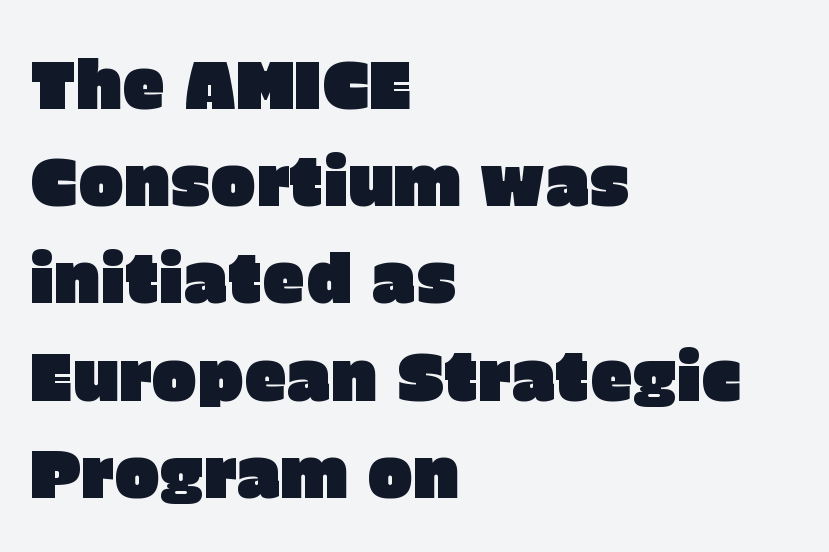
Q: Is the text italic (slanted)? A: No, it is upright.
Q: Is the typeface a serif or a sans-serif typeface? A: Sans-serif.
Q: Is the text underlined? A: No.
Q: How is the paragraph aligned? A: Left-aligned.
Q: Is the spacing between letters normal or unusually wide? A: Normal.
Q: Is the spacing between lines tight, normal or loose? A: Normal.
Q: Width (condensed, normal, or wide)? A: Normal.
Q: Stroke contrast? A: Low.
Q: x-height? A: Large.
Q: Monospaced? A: No.
